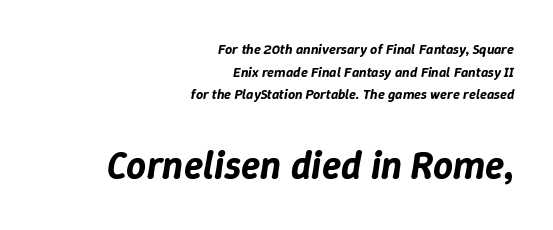
The rendering uses natural spacing where letterforms have individual widths. Short and long lines alike share a common ending point at right. Beneath every word, the page is bare. Inter-character spacing is left at the font's built-in metrics. The passage shown leans; its letterforms are oblique.
